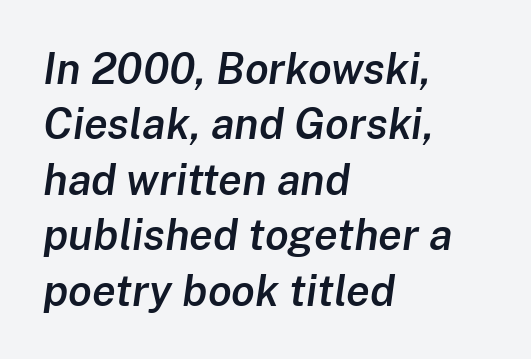
{"italic": "yes", "lean": "right", "slant_degrees": 8, "bold": "semi", "weight": "semibold", "width": "normal", "stroke_contrast": "low", "x_height": "medium", "monospaced": "no", "underline": "no", "align": "left", "line_spacing": "normal", "line_spacing_ratio": 1.29, "letter_spacing": "normal", "letter_spacing_em": 0.0, "glyph_px": 43}
